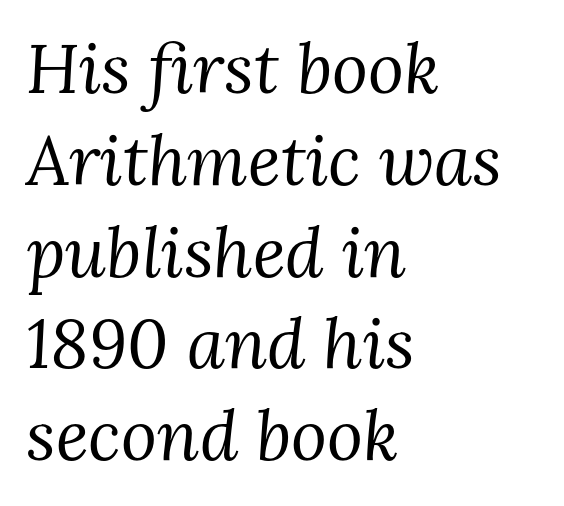
{"serif": "yes", "italic": "yes", "lean": "right", "slant_degrees": 3, "bold": "no", "weight": "regular", "width": "normal", "stroke_contrast": "medium", "x_height": "medium", "monospaced": "no", "underline": "no", "align": "left", "line_spacing": "normal", "line_spacing_ratio": 1.33, "letter_spacing": "normal", "letter_spacing_em": 0.0, "glyph_px": 69}
